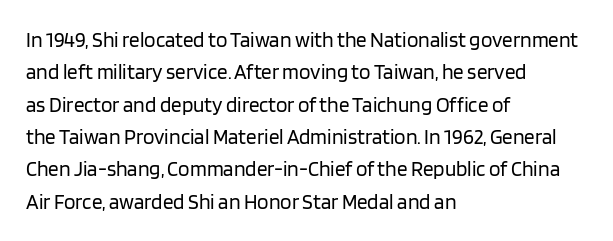
Words float on clear page, feet unadorned. Letters have the restrained weight of plain body copy at most. Horizontal alignment here is leftward, the default for most running prose. Whoever set this chose a conventional vertical rhythm. This sample uses an upright cut, with every glyph sitting square on the baseline.
